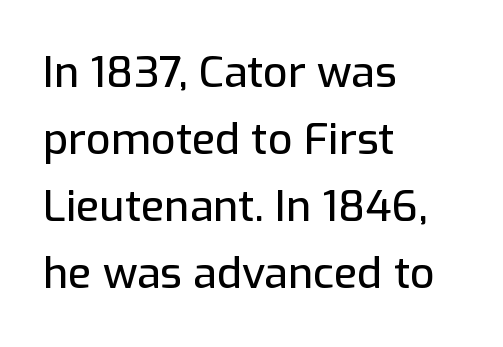
The image shows 43 px sans-serif type, upright; set left-aligned, normal line spacing (1.56x), normal letter spacing, not underlined; low stroke contrast and a medium x-height.
